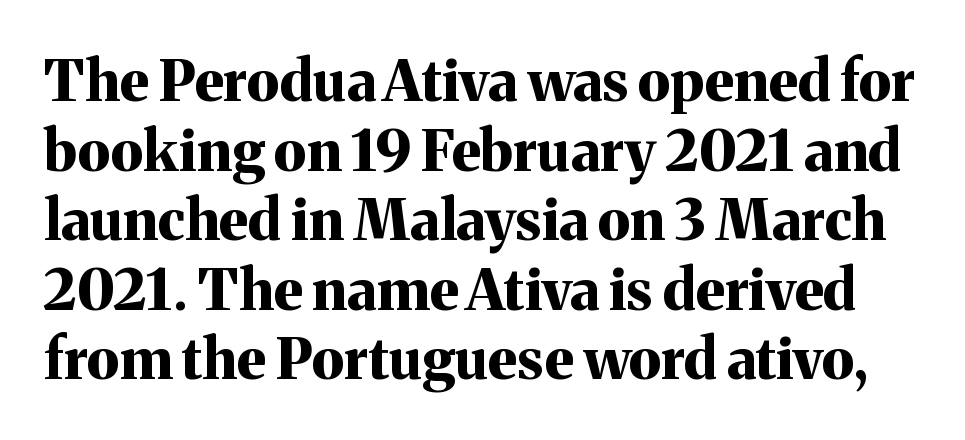
Do the characters align in a grid? No, the font is proportional. This sample uses an upright cut, with every glyph sitting square on the baseline. The type family on display is of the serif kind. The typesetting leans heavy: a genuine bold. The tracking reads as untouched default to a designer's eye.
